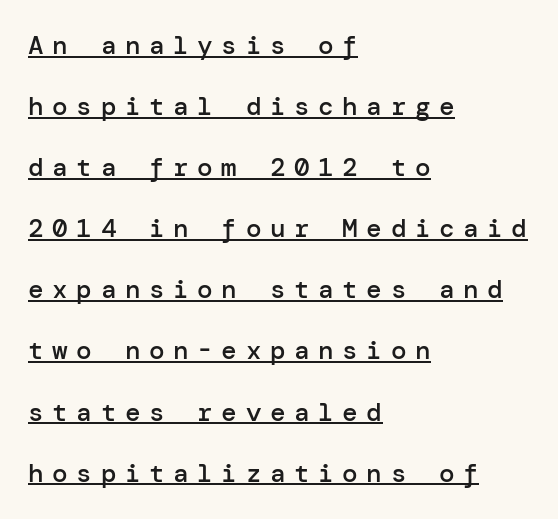
Weight: semibold (demi). Every row of glyphs begins at an identical x-position on the left. Looks like someone drew a line under every word here. The axis of the letterforms is exactly vertical. Airy leading.
